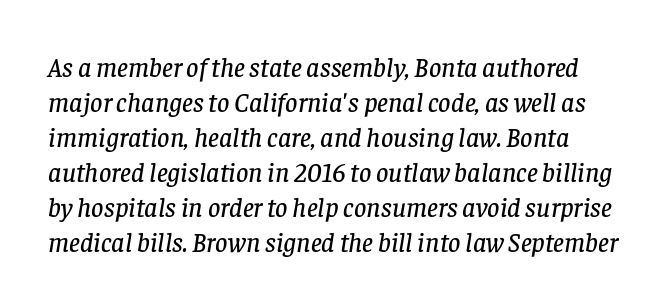
A typesetter would call this zero additional tracking. Honestly, the row spacing looks completely unremarkable. The specimen reads as italic at a glance. Quick note: underline off.
